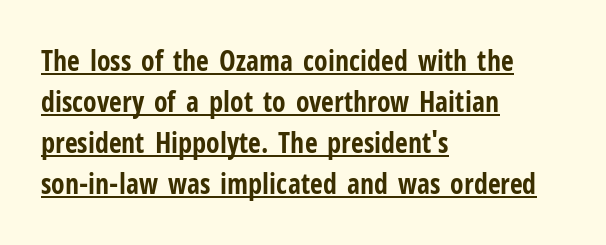
Between one letter and the next there's only the usual sliver of space. Line spacing here is normal. Character widths vary here, with narrow letters taking less room than wide ones. No feet cap the strokes, marking this as sans-serif type. This is underlined copy, the kind a proofreader might mark for attention. Posture: straight, roman, zero tilt.
